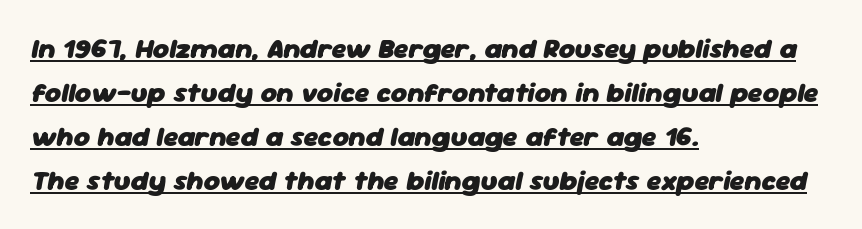
Q: Is the text bold? A: Yes.
Q: Is the text italic (slanted)? A: Yes, it leans right by about 11 degrees.
Q: Is the text underlined? A: Yes.
Q: How is the paragraph aligned? A: Left-aligned.
Q: Is the spacing between letters normal or unusually wide? A: Normal.
Q: Is the spacing between lines tight, normal or loose? A: Normal.
Q: Width (condensed, normal, or wide)? A: Normal.
Q: Stroke contrast? A: Low.
Q: x-height? A: Medium.
Q: Monospaced? A: No.
